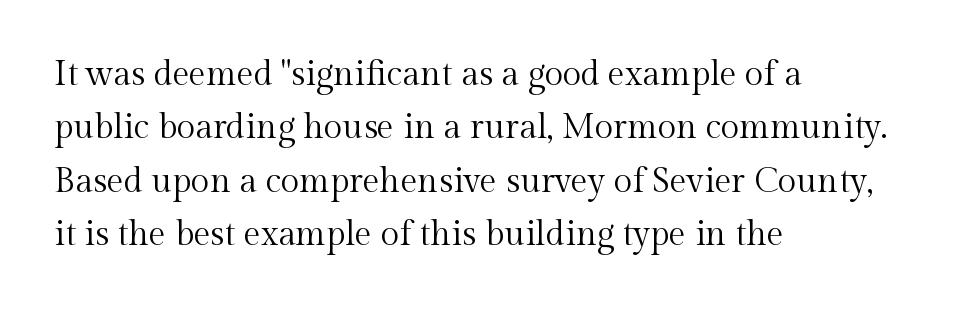
The paragraph has a hard left edge and a soft right edge. Each row of text sits above clean, open space. Italic? Not at all — the glyphs are vertical. Proportional: the letters do not fall into vertical columns. The line-height multiplier appears to be the usual default.
